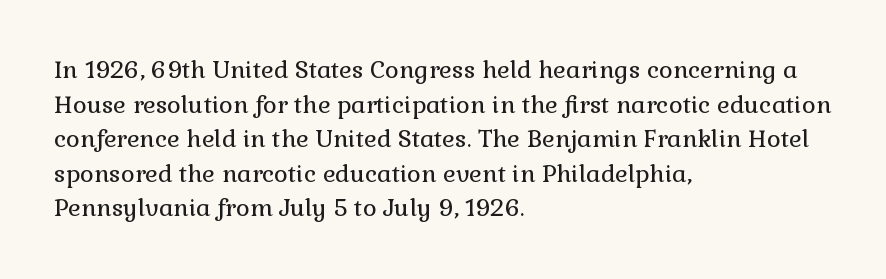
{"italic": "no", "bold": "no", "underline": "no", "align": "left", "line_spacing": "normal", "line_spacing_ratio": 1.44, "letter_spacing": "normal", "letter_spacing_em": 0.0, "glyph_px": 24}
